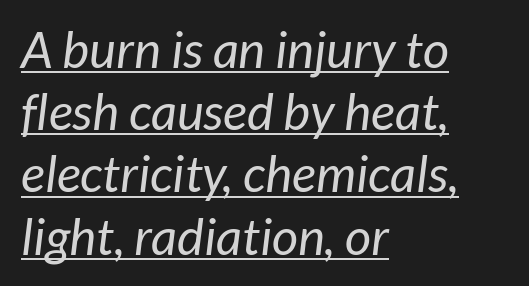
Q: Is the text bold? A: No.
Q: Is the typeface a serif or a sans-serif typeface? A: Sans-serif.
Q: Is the text underlined? A: Yes.
Q: How is the paragraph aligned? A: Left-aligned.
Q: Is the spacing between letters normal or unusually wide? A: Normal.
Q: Width (condensed, normal, or wide)? A: Normal.
Q: Stroke contrast? A: Low.
Q: x-height? A: Medium.
Q: Monospaced? A: No.
